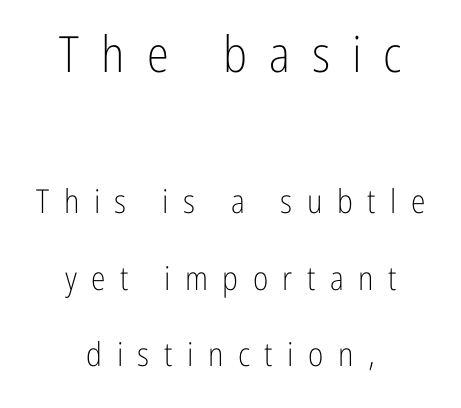
{"serif": "no", "italic": "no", "bold": "no", "weight": "light", "width": "condensed", "stroke_contrast": "low", "x_height": "medium", "monospaced": "no", "underline": "no", "align": "center", "line_spacing": "loose", "line_spacing_ratio": 2.32, "letter_spacing": "wide", "letter_spacing_em": 0.44, "larger_block": "first", "size_ratio": 1.52, "glyph_px": 50}
